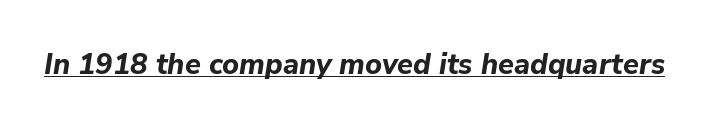
Notice how thick the strokes are: this is what a full bold looks like. This sample has the flowing, uneven cadence of proportional lettering. A typographer would call this underscored text. This sample uses plain, unmodified letter spacing. In terms of posture, this sample is oblique.
